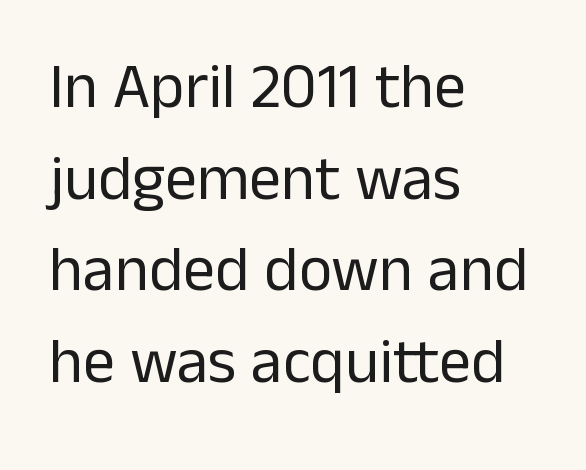
{"serif": "no", "italic": "no", "bold": "no", "weight": "regular", "width": "normal", "stroke_contrast": "low", "x_height": "medium", "monospaced": "no", "underline": "no", "align": "left", "line_spacing": "normal", "line_spacing_ratio": 1.43, "letter_spacing": "normal", "letter_spacing_em": 0.0, "glyph_px": 64}
